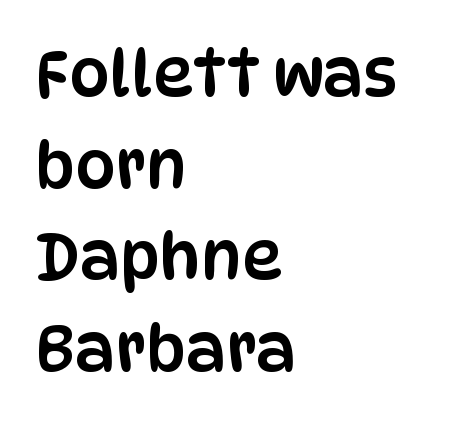
Glyph-to-glyph distance matches everyday printed text. Quick note: underline off. Font category for this specimen: sans-serif. The passage shown stacks its lines at a standard gap. The letters stand straight up with perfectly vertical stems. These lines are rendered in a variable-pitch font.
